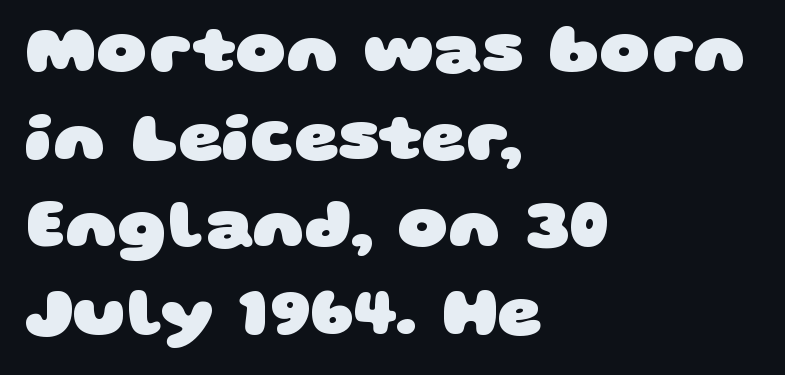
Q: Is the text bold? A: Yes.
Q: Is the typeface a serif or a sans-serif typeface? A: Sans-serif.
Q: Is the text underlined? A: No.
Q: How is the paragraph aligned? A: Left-aligned.
Q: Is the spacing between letters normal or unusually wide? A: Normal.
Q: Is the spacing between lines tight, normal or loose? A: Normal.
Q: Width (condensed, normal, or wide)? A: Wide.
Q: Stroke contrast? A: Low.
Q: x-height? A: Large.
Q: Monospaced? A: No.
